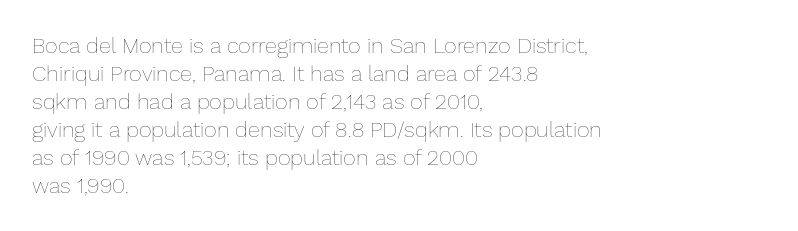
{"italic": "no", "bold": "no", "underline": "no", "align": "left", "line_spacing": "normal", "line_spacing_ratio": 1.27, "letter_spacing": "normal", "letter_spacing_em": 0.0, "glyph_px": 22}
